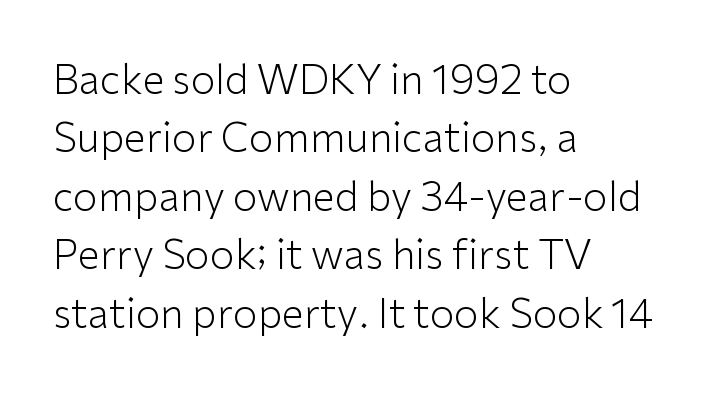
Every character sits straight up, as roman type does. The face used here is proportionally spaced, like ordinary book or web type. Weight class: somewhere from thin through regular. Does the leading feel generous? No, just average.
